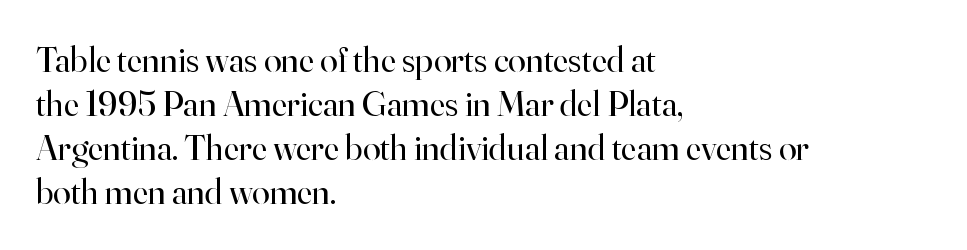
{"serif": "yes", "italic": "no", "bold": "no", "weight": "regular", "width": "normal", "stroke_contrast": "high", "x_height": "small", "monospaced": "no", "underline": "no", "align": "left", "line_spacing_ratio": 1.22, "letter_spacing": "normal", "letter_spacing_em": 0.0, "glyph_px": 36}
